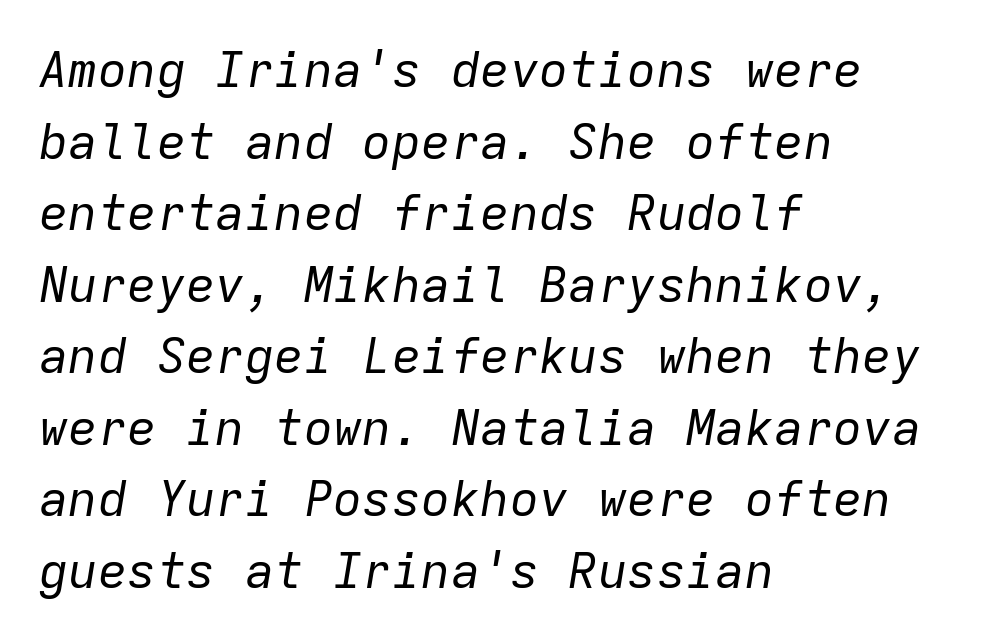
Q: Is the text bold? A: No.
Q: Is the text italic (slanted)? A: Yes, it leans right by about 9 degrees.
Q: Is the text underlined? A: No.
Q: How is the paragraph aligned? A: Left-aligned.
Q: Is the spacing between letters normal or unusually wide? A: Normal.
Q: Is the spacing between lines tight, normal or loose? A: Normal.
Q: Width (condensed, normal, or wide)? A: Normal.
Q: Stroke contrast? A: Low.
Q: x-height? A: Medium.
Q: Monospaced? A: Yes.
